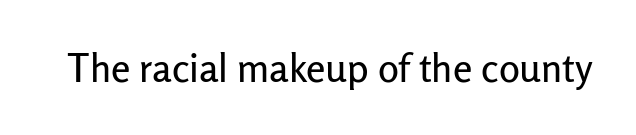
The image shows 39 px sans-serif type, upright; set normal letter spacing, not underlined; low stroke contrast and a medium x-height.
